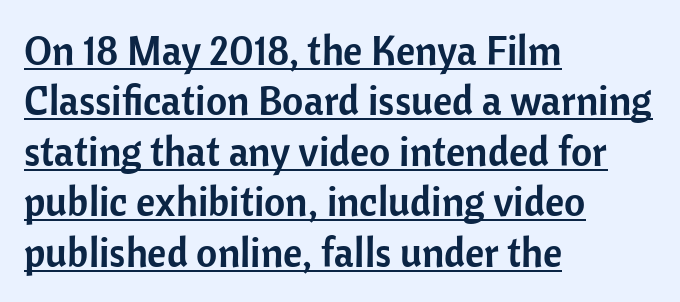
{"serif": "no", "italic": "no", "width": "normal", "stroke_contrast": "low", "x_height": "medium", "monospaced": "no", "underline": "yes", "align": "left", "line_spacing_ratio": 1.23, "letter_spacing": "normal", "letter_spacing_em": 0.0, "glyph_px": 41}
